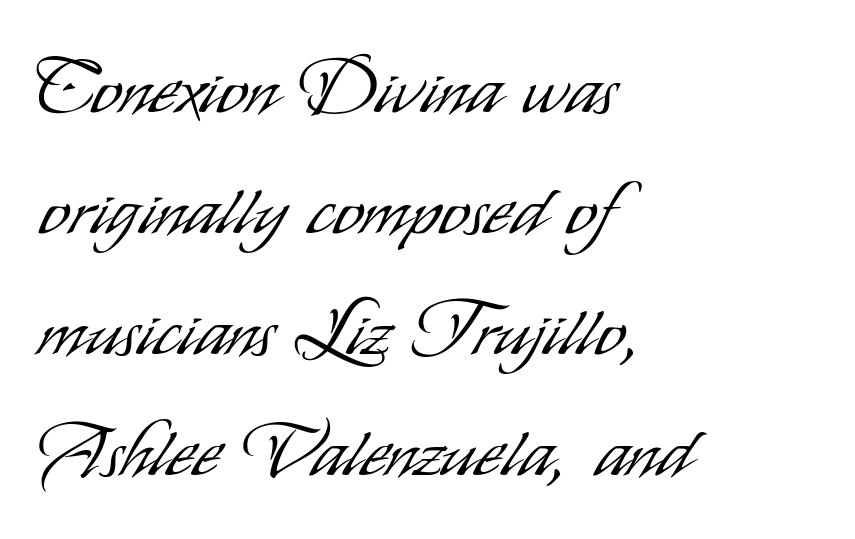
This is sans-serif lettering, the kind often seen on screens and signage. Weight class: somewhere from thin through regular. Underline: absent. The face used here is proportionally spaced, like ordinary book or web type. Caption: multi-line text, flush left, ragged right.
